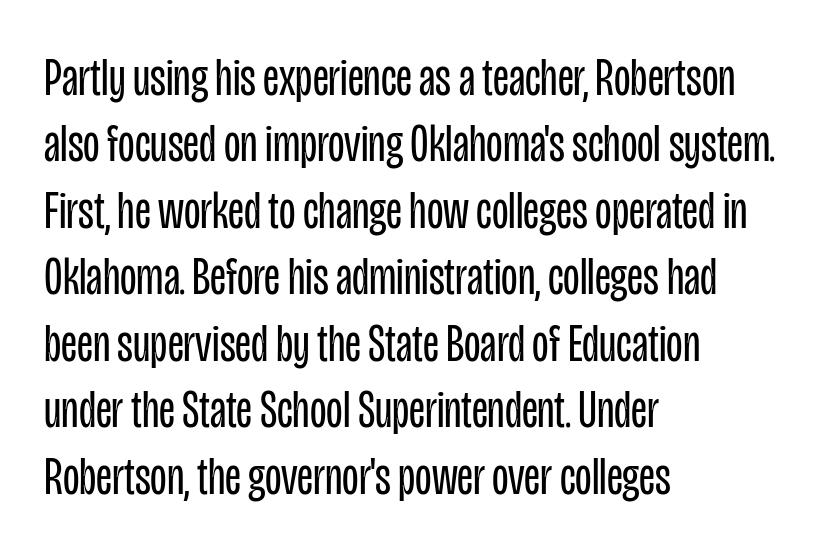
The image shows 54 px regular-weight, condensed sans-serif type, upright; set left-aligned, line spacing 1.23x, normal letter spacing, not underlined; low stroke contrast and a large x-height.
